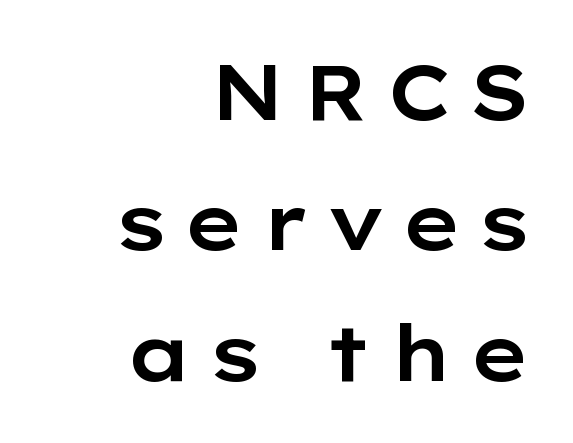
Q: Is the text italic (slanted)? A: No, it is upright.
Q: Is the typeface a serif or a sans-serif typeface? A: Sans-serif.
Q: Is the text underlined? A: No.
Q: How is the paragraph aligned? A: Right-aligned.
Q: Is the spacing between letters normal or unusually wide? A: Unusually wide.
Q: Is the spacing between lines tight, normal or loose? A: Normal.
Q: Width (condensed, normal, or wide)? A: Wide.
Q: Stroke contrast? A: Low.
Q: x-height? A: Medium.
Q: Monospaced? A: No.
